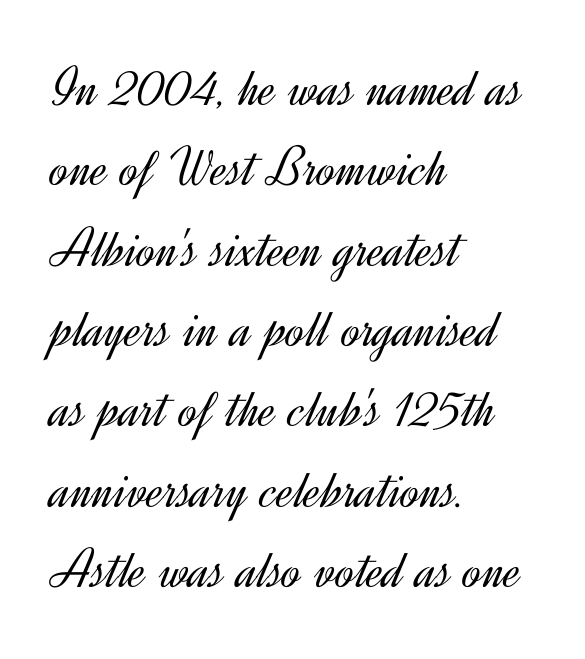
The image shows 57 px light sans-serif type; set left-aligned, normal line spacing (1.41x), normal letter spacing, not underlined; a small x-height.
